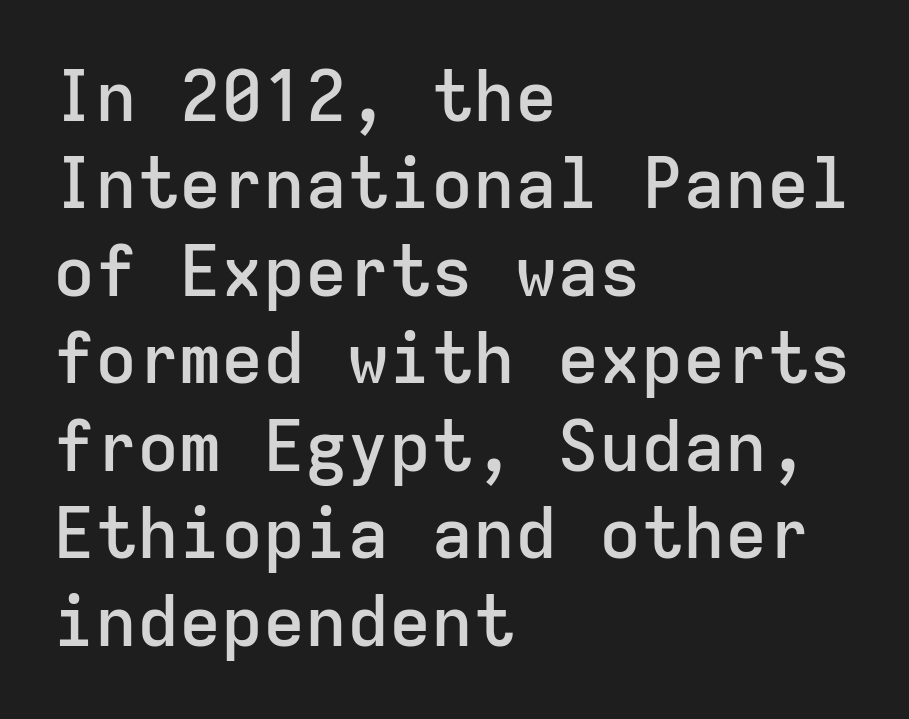
Vertically, the passage feels balanced, rows spaced as you'd expect. Every character here occupies the same horizontal width, giving the sample a typewriter-like rhythm. The space directly below the letters is spotless. Letter spacing: default. This sample uses a sans-serif face.
